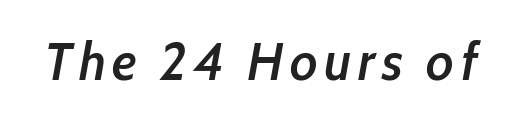
{"italic": "yes", "lean": "right", "slant_degrees": 10, "bold": "semi", "weight": "semibold", "width": "condensed", "stroke_contrast": "low", "x_height": "medium", "monospaced": "no", "underline": "no", "glyph_px": 54}
